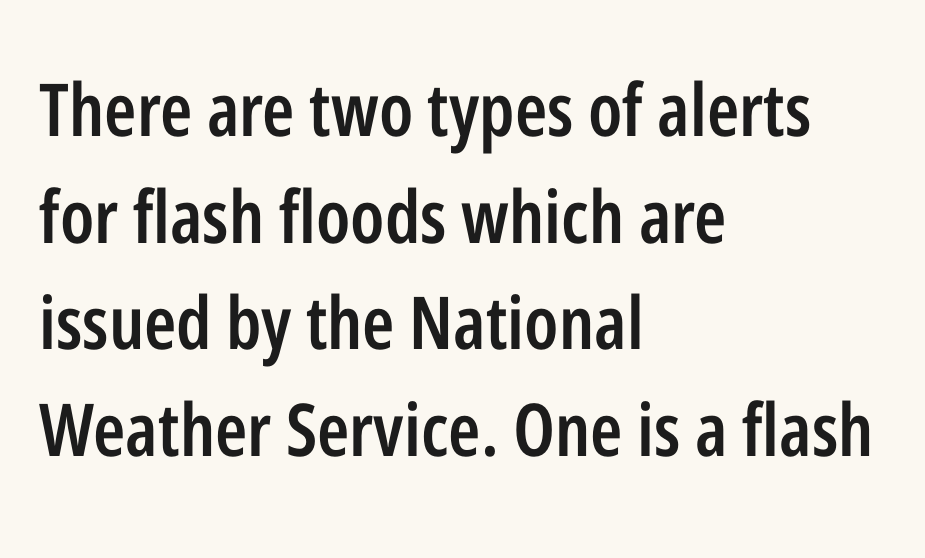
{"serif": "no", "italic": "no", "bold": "semi", "weight": "semibold", "width": "condensed", "stroke_contrast": "low", "x_height": "medium", "monospaced": "no", "underline": "no", "align": "left", "line_spacing": "normal", "line_spacing_ratio": 1.46, "letter_spacing": "normal", "letter_spacing_em": 0.0, "glyph_px": 73}
